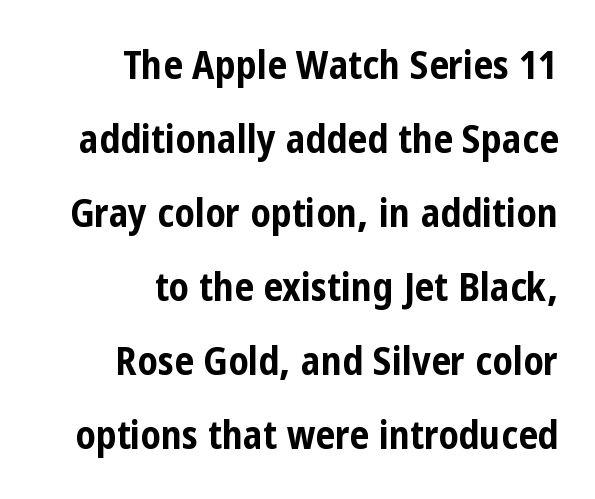
Q: Is the text bold? A: Yes.
Q: Is the text italic (slanted)? A: No, it is upright.
Q: Is the typeface a serif or a sans-serif typeface? A: Sans-serif.
Q: Is the text underlined? A: No.
Q: How is the paragraph aligned? A: Right-aligned.
Q: Is the spacing between letters normal or unusually wide? A: Normal.
Q: Is the spacing between lines tight, normal or loose? A: Loose.
Q: Width (condensed, normal, or wide)? A: Condensed.
Q: Stroke contrast? A: Low.
Q: x-height? A: Medium.
Q: Monospaced? A: No.
